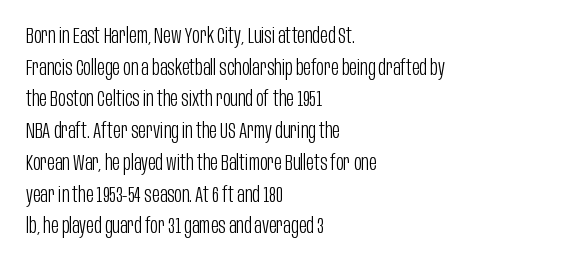
Q: Is the text bold? A: No.
Q: Is the text italic (slanted)? A: No, it is upright.
Q: Is the text underlined? A: No.
Q: How is the paragraph aligned? A: Left-aligned.
Q: Is the spacing between letters normal or unusually wide? A: Normal.
Q: Is the spacing between lines tight, normal or loose? A: Normal.
